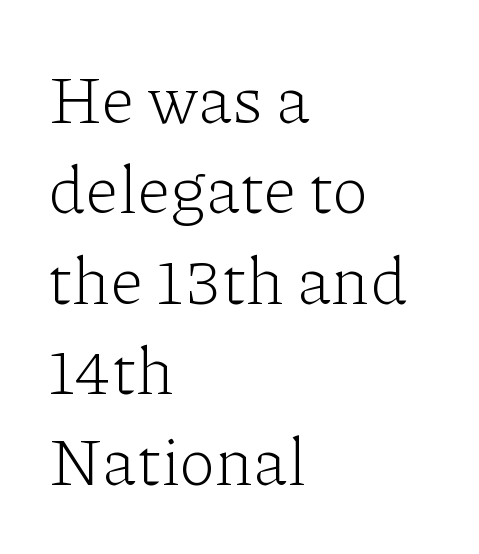
The passage shown is typeset with a serif family. The paragraph has a hard left edge and a soft right edge. Does extra space separate the letters? No, they use regular spacing. Caption: face not bold, strokes unweighted.
